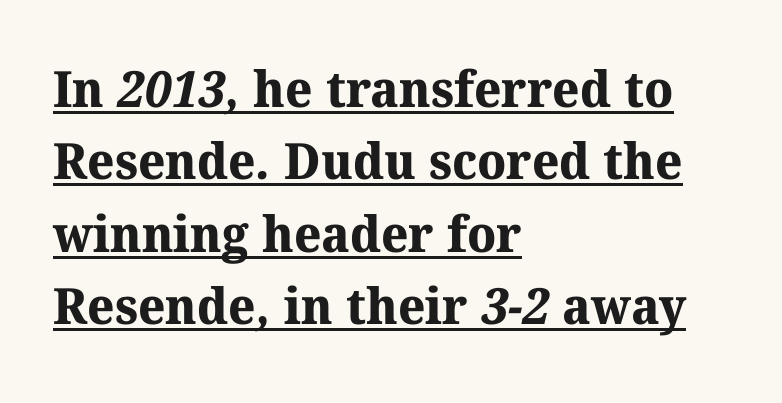
{"serif": "yes", "bold": "yes", "weight": "bold", "width": "normal", "stroke_contrast": "medium", "x_height": "medium", "monospaced": "no", "underline": "yes", "align": "left", "line_spacing": "normal", "line_spacing_ratio": 1.45, "letter_spacing": "normal", "letter_spacing_em": 0.0, "glyph_px": 50}
